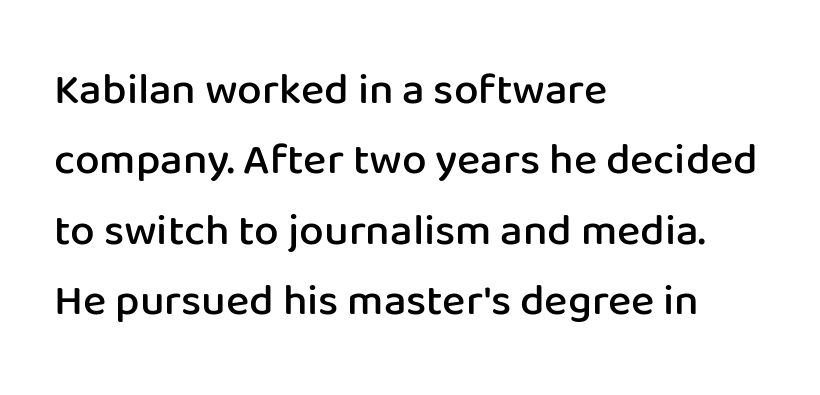
The image shows 44 px semibold sans-serif type, upright; set left-aligned, normal line spacing (1.6x), normal letter spacing, not underlined; low stroke contrast and a medium x-height.
